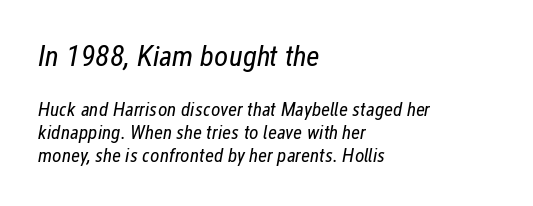
Q: Is the text bold? A: No.
Q: Is the text italic (slanted)? A: Yes, it leans right by about 12 degrees.
Q: Is the text underlined? A: No.
Q: How is the paragraph aligned? A: Left-aligned.
Q: Is the spacing between letters normal or unusually wide? A: Normal.
Q: Which block of text is set in a larger size, the first (top) or the second (bottom)? A: The first (top) one.
Q: Width (condensed, normal, or wide)? A: Condensed.
Q: Stroke contrast? A: Low.
Q: x-height? A: Medium.
Q: Monospaced? A: No.
